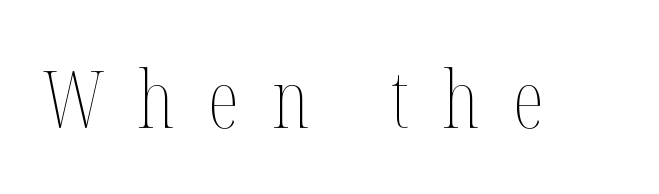
Q: Is the text bold? A: No.
Q: Is the text italic (slanted)? A: No, it is upright.
Q: Is the text underlined? A: No.
Q: Is the spacing between letters normal or unusually wide? A: Unusually wide.
Q: Width (condensed, normal, or wide)? A: Condensed.
Q: Stroke contrast? A: Medium.
Q: x-height? A: Medium.
Q: Monospaced? A: No.
